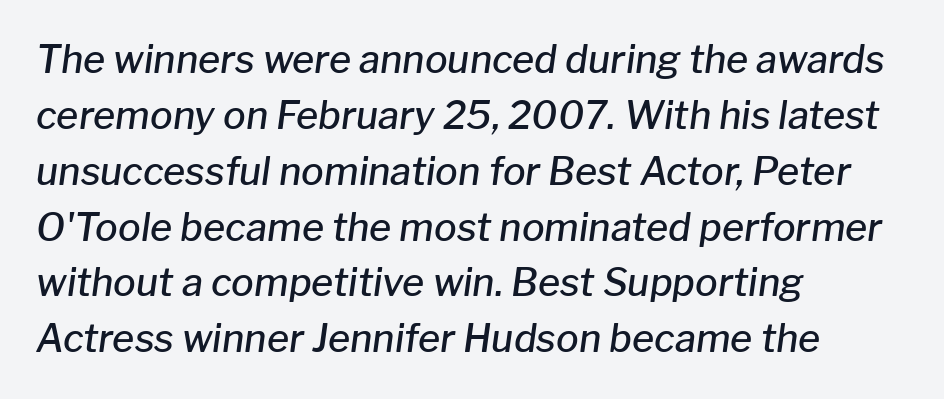
The image shows 38 px semibold type, italic (leaning right); set left-aligned, normal line spacing (1.47x), normal letter spacing, not underlined; low stroke contrast and a medium x-height.
